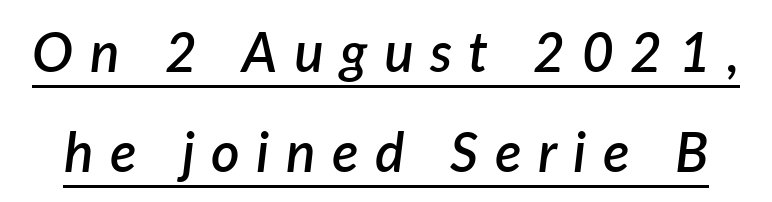
{"italic": "yes", "lean": "right", "slant_degrees": 7, "bold": "semi", "weight": "semibold", "width": "normal", "stroke_contrast": "low", "x_height": "medium", "monospaced": "no", "underline": "yes", "line_spacing_ratio": 1.82, "letter_spacing": "wide", "letter_spacing_em": 0.3, "glyph_px": 55}
